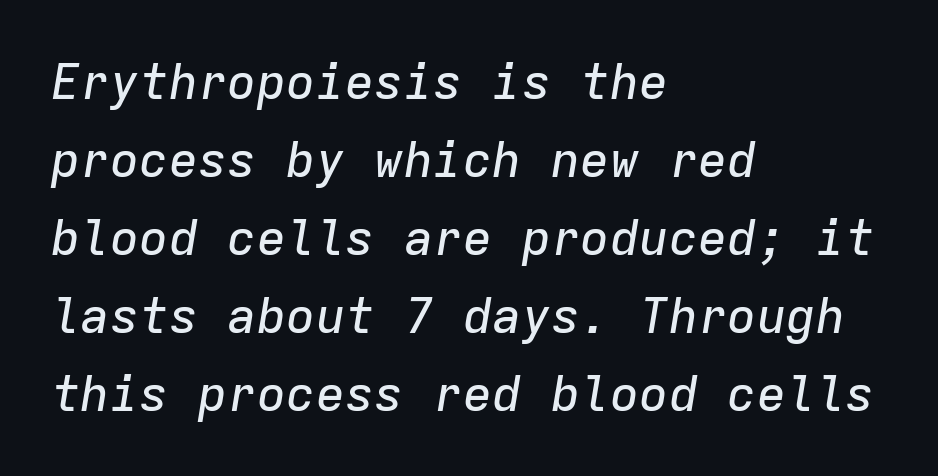
Q: Is the text italic (slanted)? A: Yes, it leans right by about 9 degrees.
Q: Is the text underlined? A: No.
Q: How is the paragraph aligned? A: Left-aligned.
Q: Is the spacing between letters normal or unusually wide? A: Normal.
Q: Is the spacing between lines tight, normal or loose? A: Normal.
Q: Width (condensed, normal, or wide)? A: Normal.
Q: Stroke contrast? A: Low.
Q: x-height? A: Medium.
Q: Monospaced? A: Yes.
